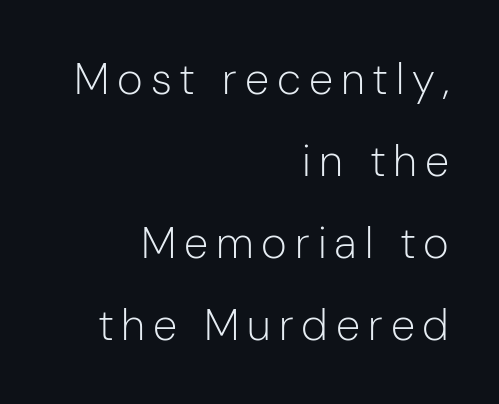
The image shows 44 px light sans-serif type, upright; set right-aligned, line spacing 1.86x, not underlined; low stroke contrast and a medium x-height.
